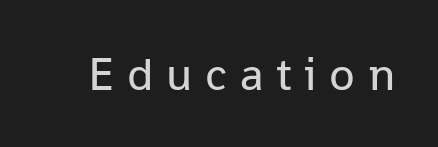
{"serif": "no", "italic": "no", "bold": "no", "weight": "regular", "width": "normal", "stroke_contrast": "low", "x_height": "medium", "monospaced": "no", "underline": "no", "letter_spacing": "wide", "letter_spacing_em": 0.27, "glyph_px": 47}
